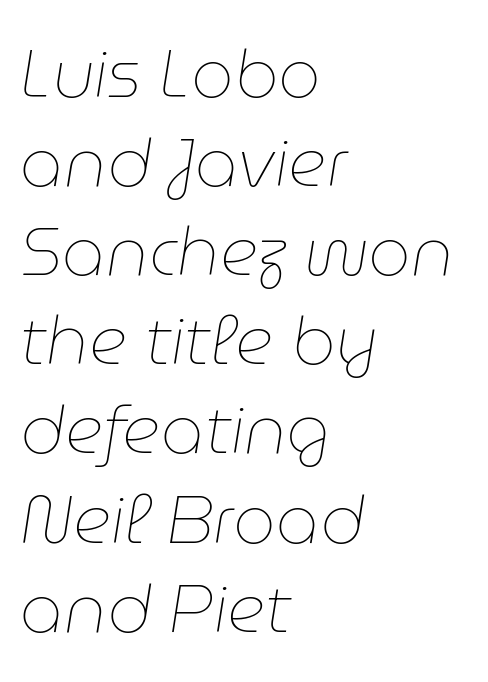
No word sits above an underline. The glyphs look as if they've been sheared to an angle. The rag falls on the right side of this text block. Summary of weight: not heavy and not bold. Summary of vertical rhythm: regular, with standard interline spacing. The passage shown has conventional tracking throughout.
